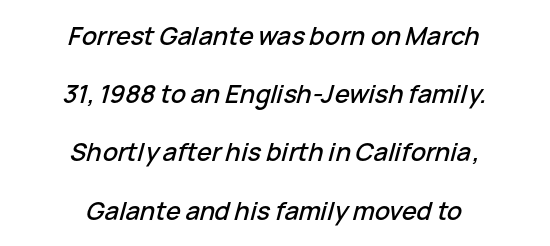
The image shows 25 px text type, italic (leaning right); set centered, loose line spacing (2.33x), normal letter spacing, not underlined.
